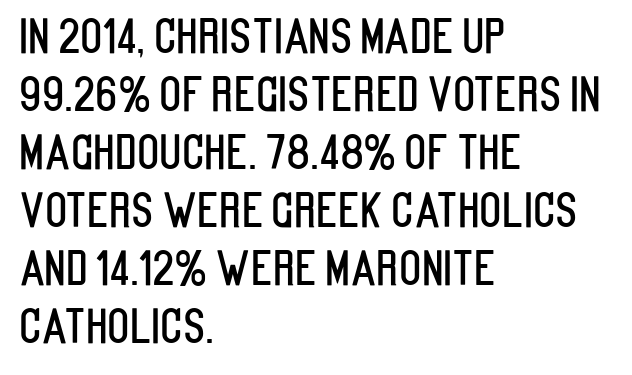
The image shows 46 px condensed sans-serif type, upright; set left-aligned, normal line spacing (1.26x), normal letter spacing, not underlined; low stroke contrast and a large x-height.
